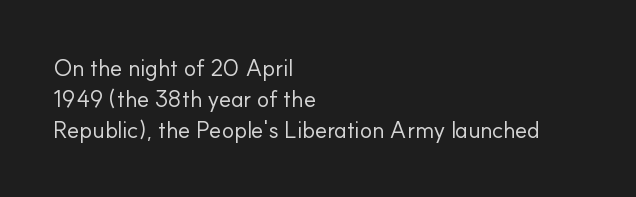
Descenders are the only things crossing below the line. The font sits on the lighter half of the weight spectrum, regular included. Does the copy run flush right? No — it runs flush left. Vertically, the passage feels balanced, rows spaced as you'd expect.
